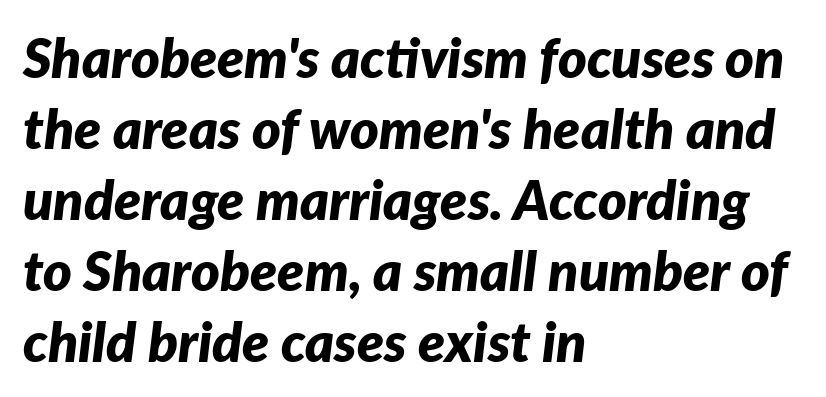
The image shows 55 px bold type, italic (leaning right); set left-aligned, normal line spacing (1.29x), normal letter spacing, not underlined; low stroke contrast and a medium x-height.
